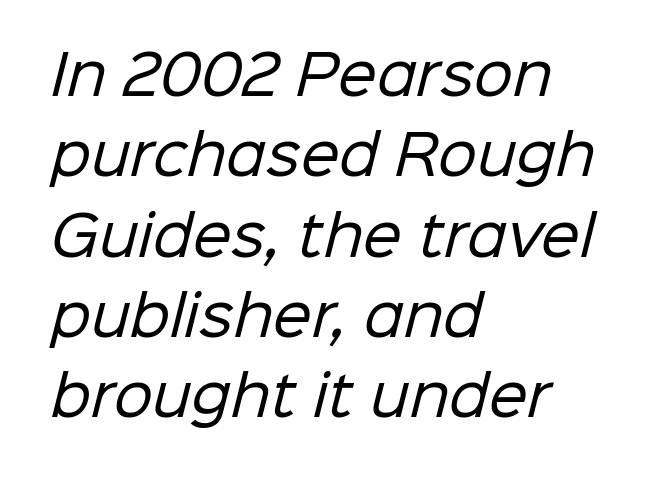
The face used here is rendered with its standard letterfit. These lines are composed in type without serifs. These lines are set flush left with a ragged right edge. On a weight scale, this lands at 450 or below. The passage shown is typed in a proportional face where columns would drift. Words float on clear page, feet unadorned.
